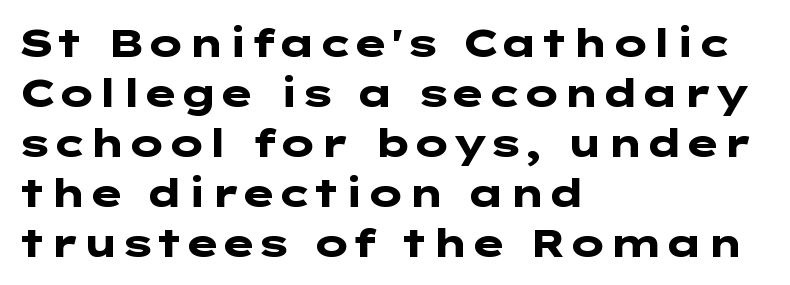
A bare baseline throughout the passage. Style check: upright. The type family on display is of the sans-serif kind. Look at the tracking — it's just the regular setting, nothing added. The passage shown is emphatically bold. The leading is moderate, giving the passage an even texture.
